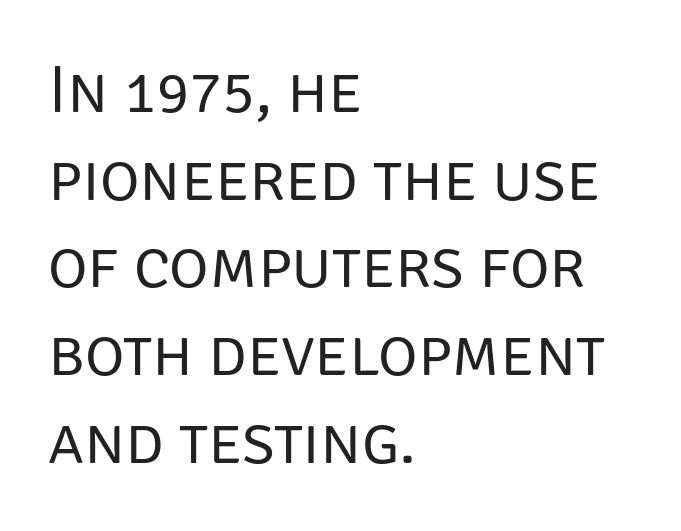
The font family rendered here belongs to the sans-serif group. Ordinary non-slanted type is in use. Interline gaps are of average width in this sample. Left-aligned paragraph, ragged on the right. A typesetter would call this zero additional tracking. Letters have the restrained weight of plain body copy at most.
